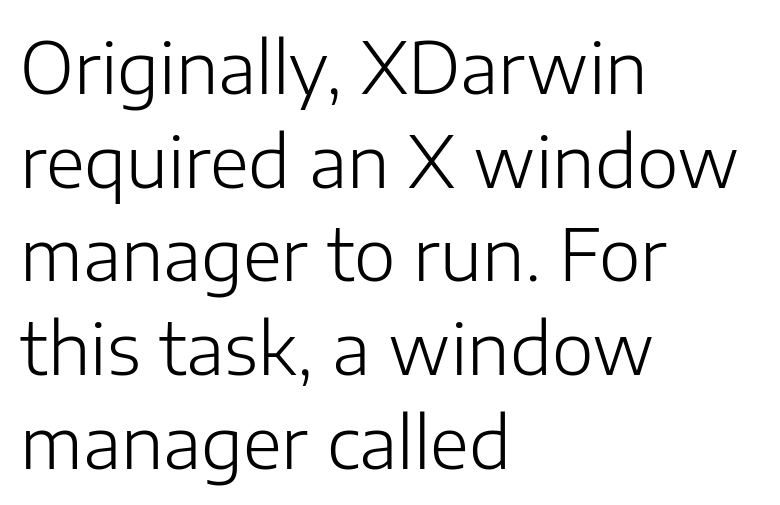
The image shows 71 px light sans-serif type, upright; set left-aligned, normal line spacing (1.32x), normal letter spacing, not underlined; low stroke contrast and a medium x-height.
